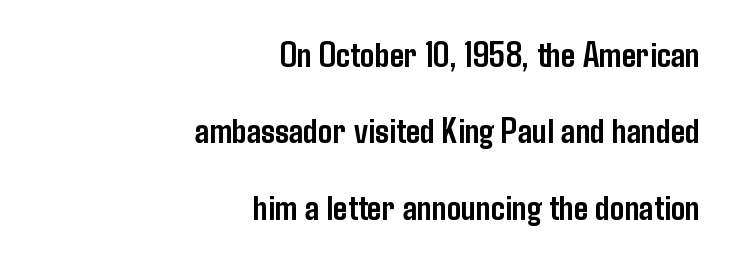
Q: Is the text bold? A: Yes.
Q: Is the text italic (slanted)? A: No, it is upright.
Q: Is the typeface a serif or a sans-serif typeface? A: Sans-serif.
Q: Is the text underlined? A: No.
Q: How is the paragraph aligned? A: Right-aligned.
Q: Is the spacing between letters normal or unusually wide? A: Normal.
Q: Is the spacing between lines tight, normal or loose? A: Loose.
Q: Width (condensed, normal, or wide)? A: Condensed.
Q: Stroke contrast? A: Low.
Q: x-height? A: Medium.
Q: Monospaced? A: No.
